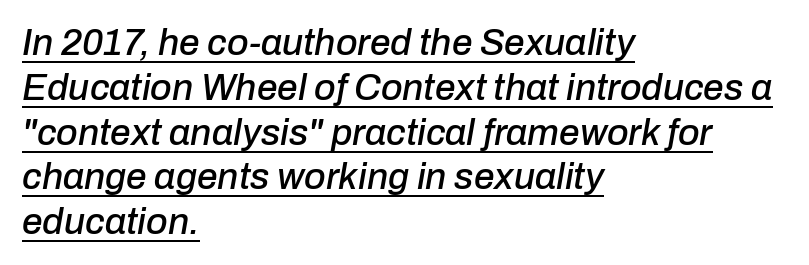
The lettering is marked with a stroke running underneath it. Think of a printed novel: that variable character pitch is what you see here. The letters sit at their default tracking, neither squeezed nor spread. Compared with ordinary roman type, these characters are visibly tilted. Line beginnings align vertically; line endings do not.
